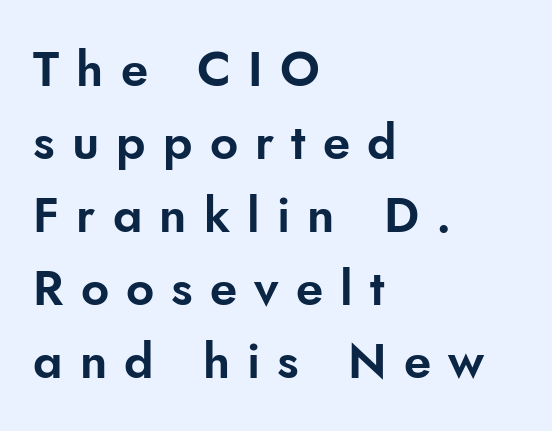
The image shows 49 px sans-serif type, upright; set left-aligned, normal line spacing (1.49x), unusually wide letter spacing (+0.35 em), not underlined; low stroke contrast and a small x-height.
